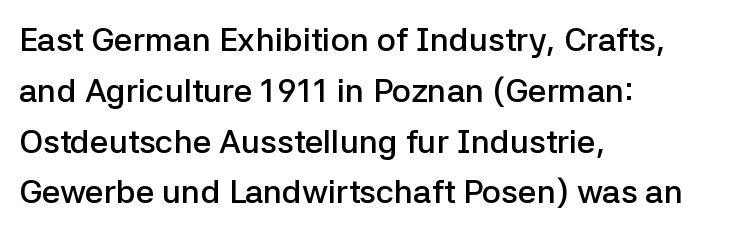
The image shows 33 px semibold sans-serif type, upright; set left-aligned, normal line spacing (1.54x), normal letter spacing, not underlined; low stroke contrast and a medium x-height.
